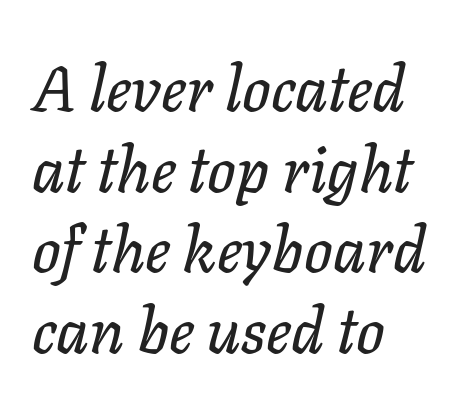
In terms of leading, this rendering sits right in the middle. The horizontal fit of the characters is conventional and even. The face used here is proportionally spaced, like ordinary book or web type. All the whitespace from short lines collects on the right. Quick note: italic.
